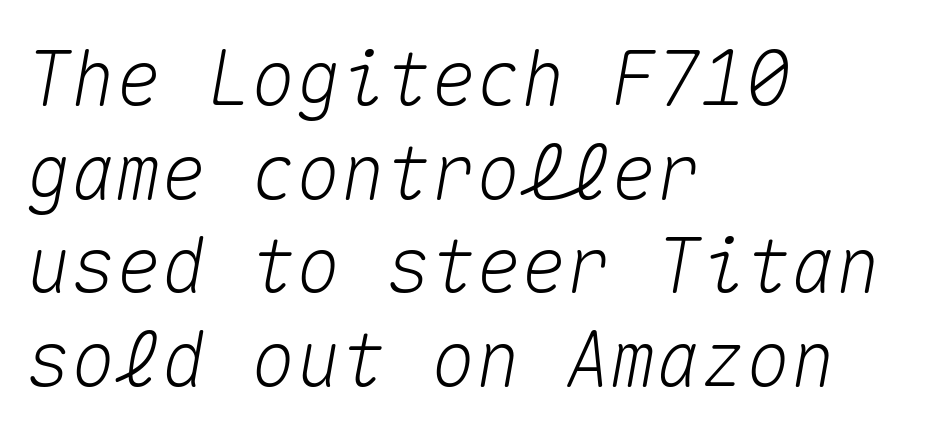
{"italic": "yes", "lean": "right", "slant_degrees": 10, "width": "normal", "stroke_contrast": "medium", "x_height": "medium", "monospaced": "yes", "underline": "no", "align": "left", "line_spacing": "normal", "line_spacing_ratio": 1.25, "letter_spacing": "normal", "letter_spacing_em": 0.0, "glyph_px": 75}
